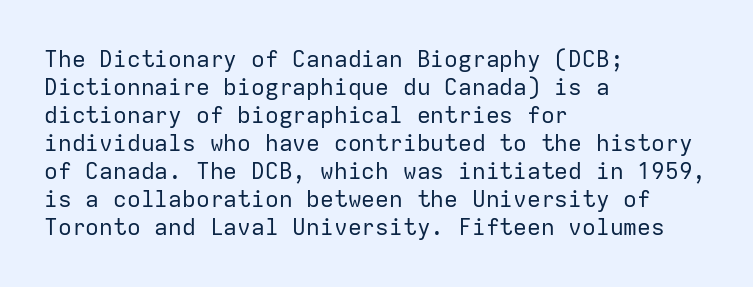
The image shows 23 px text type, upright; set left-aligned, line spacing 1.22x, normal letter spacing, not underlined.
